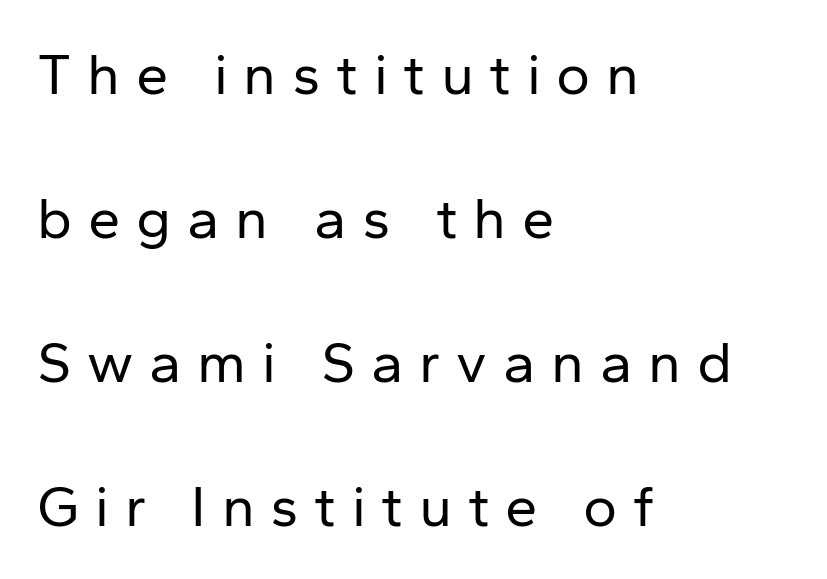
The image shows 58 px regular-weight sans-serif type, upright; set left-aligned, loose line spacing (2.48x), unusually wide letter spacing (+0.27 em), not underlined; low stroke contrast and a medium x-height.
